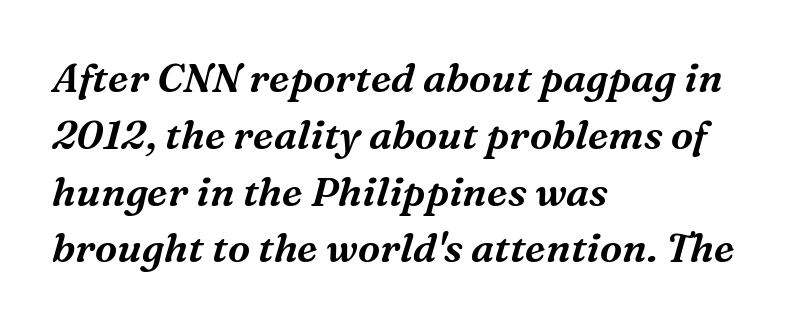
Q: Is the text italic (slanted)? A: Yes, it leans right by about 16 degrees.
Q: Is the typeface a serif or a sans-serif typeface? A: Serif.
Q: Is the text underlined? A: No.
Q: How is the paragraph aligned? A: Left-aligned.
Q: Is the spacing between letters normal or unusually wide? A: Normal.
Q: Is the spacing between lines tight, normal or loose? A: Normal.
Q: Width (condensed, normal, or wide)? A: Normal.
Q: Stroke contrast? A: Medium.
Q: x-height? A: Medium.
Q: Monospaced? A: No.
